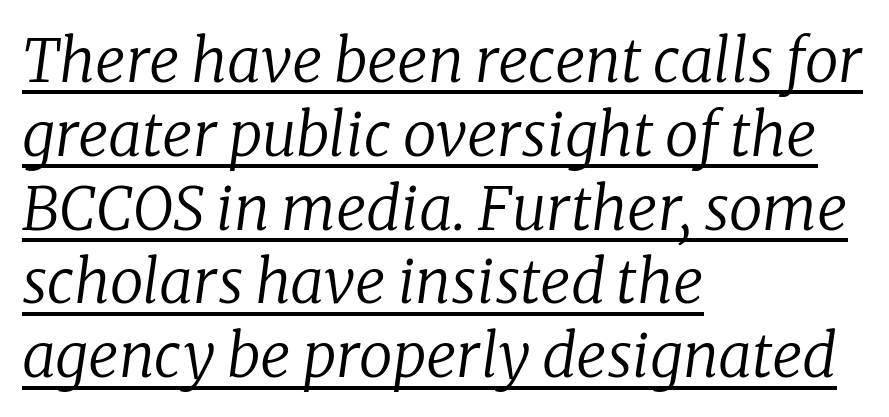
{"serif": "yes", "italic": "yes", "lean": "right", "slant_degrees": 8, "bold": "no", "weight": "regular", "width": "normal", "stroke_contrast": "low", "x_height": "medium", "monospaced": "no", "underline": "yes", "align": "left", "line_spacing_ratio": 1.23, "letter_spacing": "normal", "letter_spacing_em": 0.0, "glyph_px": 60}
